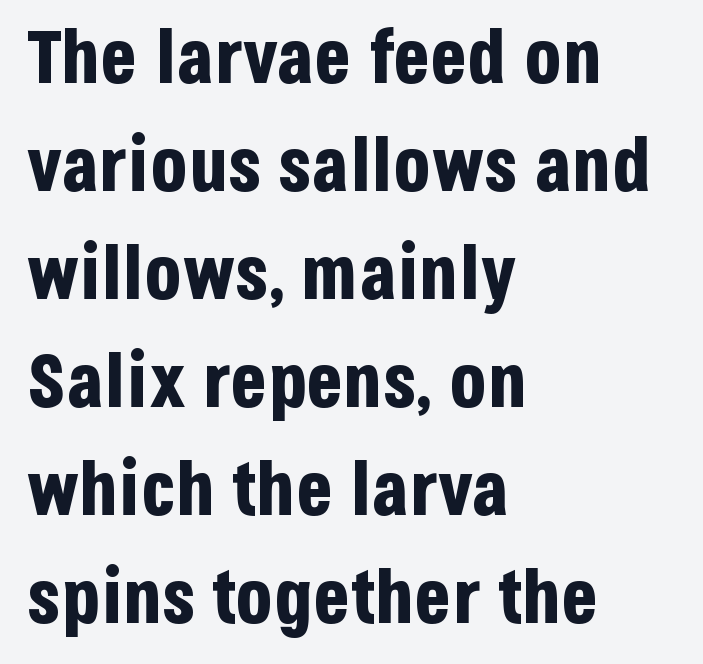
Q: Is the text bold? A: Yes.
Q: Is the text italic (slanted)? A: No, it is upright.
Q: Is the typeface a serif or a sans-serif typeface? A: Sans-serif.
Q: Is the text underlined? A: No.
Q: How is the paragraph aligned? A: Left-aligned.
Q: Is the spacing between letters normal or unusually wide? A: Normal.
Q: Is the spacing between lines tight, normal or loose? A: Normal.
Q: Width (condensed, normal, or wide)? A: Condensed.
Q: Stroke contrast? A: Low.
Q: x-height? A: Large.
Q: Monospaced? A: No.
